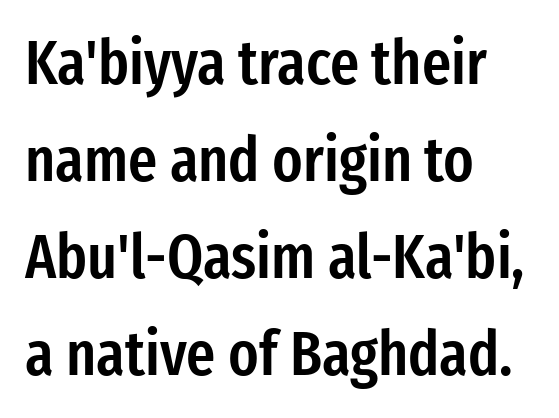
{"serif": "no", "italic": "no", "bold": "semi", "weight": "semibold", "width": "condensed", "stroke_contrast": "low", "x_height": "medium", "monospaced": "no", "underline": "no", "align": "left", "line_spacing": "normal", "line_spacing_ratio": 1.54, "letter_spacing": "normal", "letter_spacing_em": 0.0, "glyph_px": 63}
